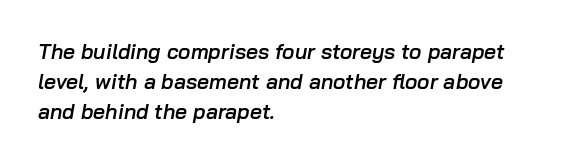
The image shows 21 px text type, italic (leaning right); set left-aligned, normal line spacing (1.43x), normal letter spacing, not underlined.
